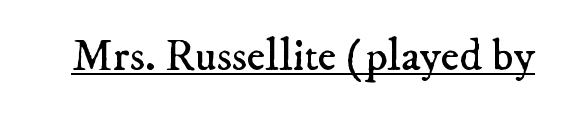
The designer went with a serif here, giving each stem small feet. Think of a printed novel: that variable character pitch is what you see here. The passage shown is underscored from start to finish. Spacing between characters is what you'd get straight out of the box. A light-to-regular cut is what we see here.
